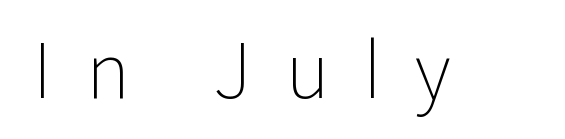
{"serif": "no", "italic": "no", "bold": "no", "weight": "light", "width": "normal", "stroke_contrast": "low", "x_height": "medium", "monospaced": "no", "underline": "no", "letter_spacing": "wide", "letter_spacing_em": 0.43, "glyph_px": 76}
